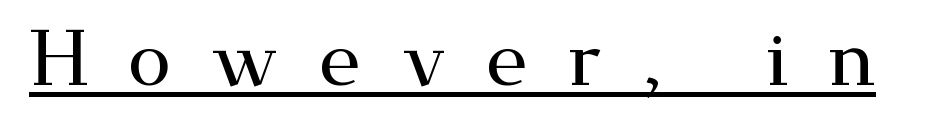
The image shows 79 px wide serif type, upright; set unusually wide letter spacing (+0.5 em), underlined; medium stroke contrast and a small x-height.
